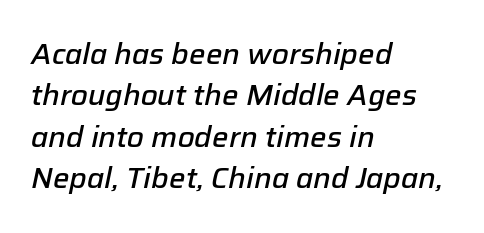
Q: Is the text bold? A: Semi-bold.
Q: Is the text italic (slanted)? A: Yes, it leans right by about 12 degrees.
Q: Is the text underlined? A: No.
Q: How is the paragraph aligned? A: Left-aligned.
Q: Is the spacing between letters normal or unusually wide? A: Normal.
Q: Is the spacing between lines tight, normal or loose? A: Normal.
Q: Width (condensed, normal, or wide)? A: Normal.
Q: Stroke contrast? A: Low.
Q: x-height? A: Medium.
Q: Monospaced? A: No.
